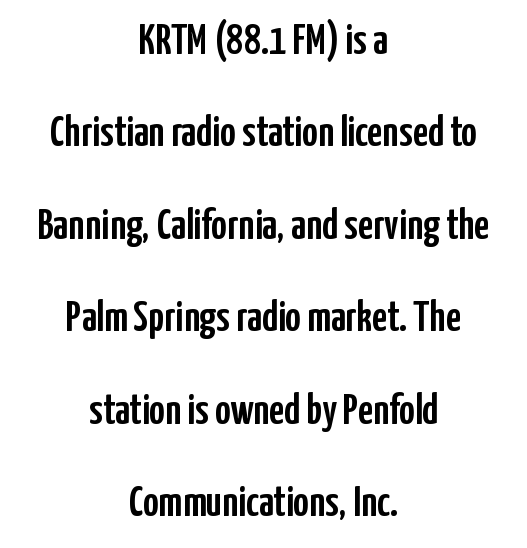
Q: Is the text italic (slanted)? A: No, it is upright.
Q: Is the typeface a serif or a sans-serif typeface? A: Sans-serif.
Q: Is the text underlined? A: No.
Q: How is the paragraph aligned? A: Centered.
Q: Is the spacing between letters normal or unusually wide? A: Normal.
Q: Is the spacing between lines tight, normal or loose? A: Loose.
Q: Width (condensed, normal, or wide)? A: Condensed.
Q: Stroke contrast? A: Low.
Q: x-height? A: Medium.
Q: Monospaced? A: No.
